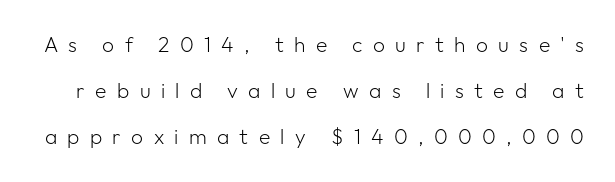
The image shows 21 px text type, upright; set loose line spacing (2.2x), unusually wide letter spacing (+0.49 em), not underlined.
